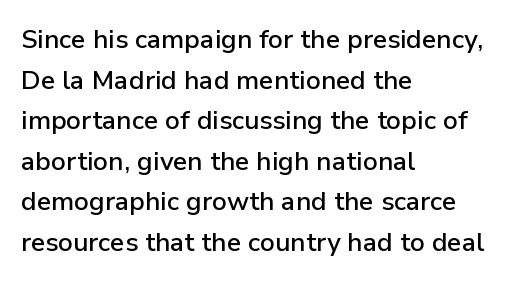
{"italic": "no", "underline": "no", "align": "left", "line_spacing": "normal", "line_spacing_ratio": 1.56, "letter_spacing": "normal", "letter_spacing_em": 0.0, "glyph_px": 26}
